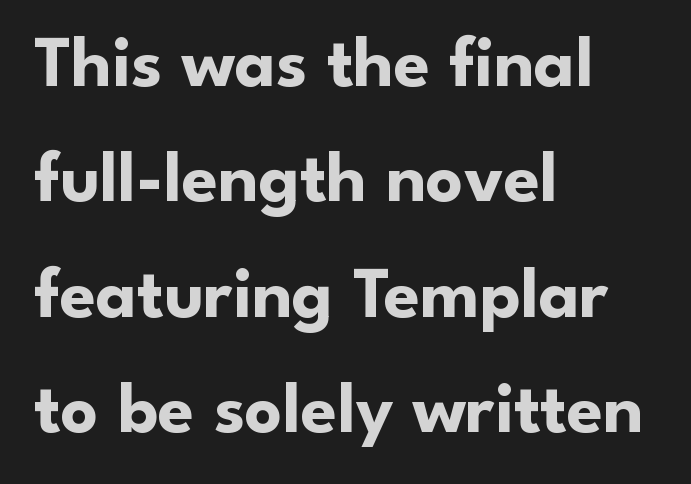
{"serif": "no", "italic": "no", "bold": "yes", "weight": "bold", "width": "normal", "stroke_contrast": "low", "x_height": "small", "monospaced": "no", "underline": "no", "align": "left", "line_spacing": "normal", "line_spacing_ratio": 1.58, "letter_spacing": "normal", "letter_spacing_em": 0.0, "glyph_px": 73}
